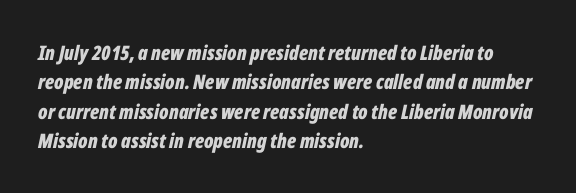
The image shows 20 px bold type, italic (leaning right); set left-aligned, normal line spacing (1.47x), normal letter spacing, not underlined.
